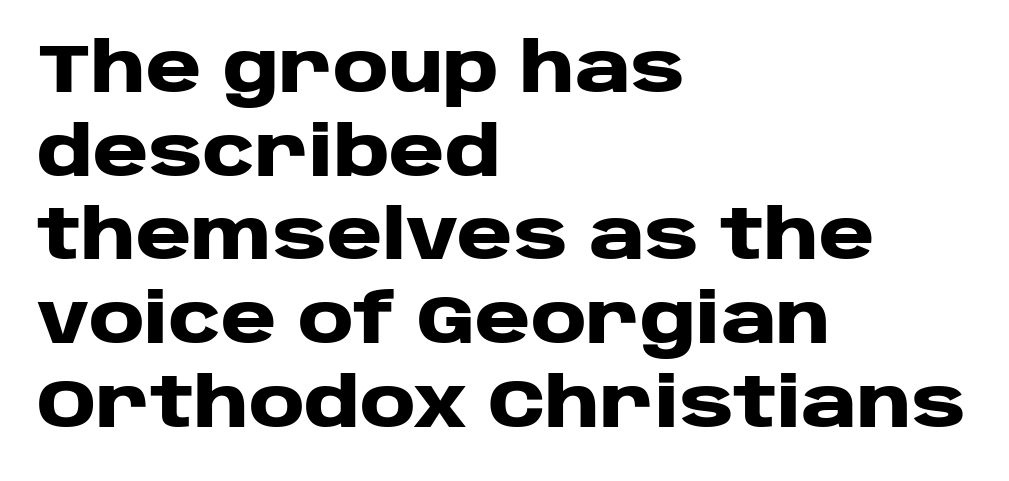
This sample has the flowing, uneven cadence of proportional lettering. Heft: maximum for text — a bold. In terms of letterspacing, this is plain default setting. If you drew a ruler down the left edge, every line would touch it.
